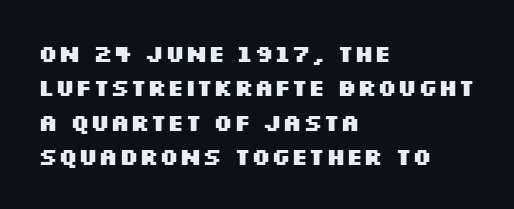
Q: Is the text bold? A: Yes.
Q: Is the text italic (slanted)? A: No, it is upright.
Q: Is the text underlined? A: No.
Q: How is the paragraph aligned? A: Left-aligned.
Q: Is the spacing between letters normal or unusually wide? A: Normal.
Q: Is the spacing between lines tight, normal or loose? A: Normal.
